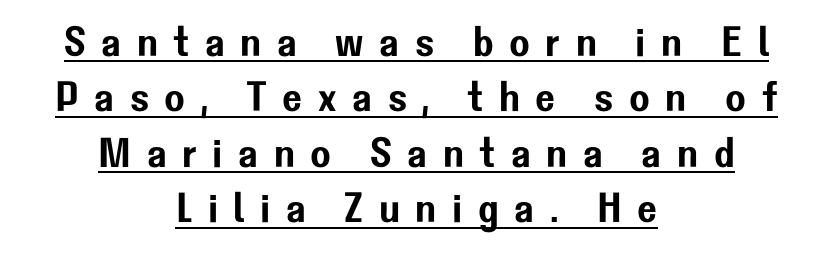
The image shows 42 px sans-serif type, upright; set centered, normal line spacing (1.32x), unusually wide letter spacing (+0.37 em), underlined; low stroke contrast and a medium x-height.
